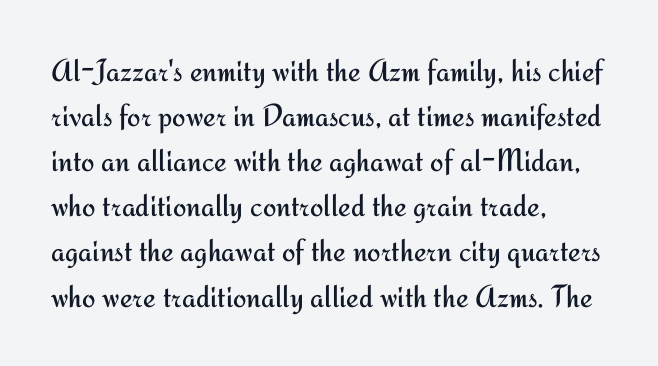
The image shows 32 px regular-weight sans-serif type, upright; set left-aligned, normal line spacing (1.41x), normal letter spacing, not underlined; medium stroke contrast and a small x-height.
